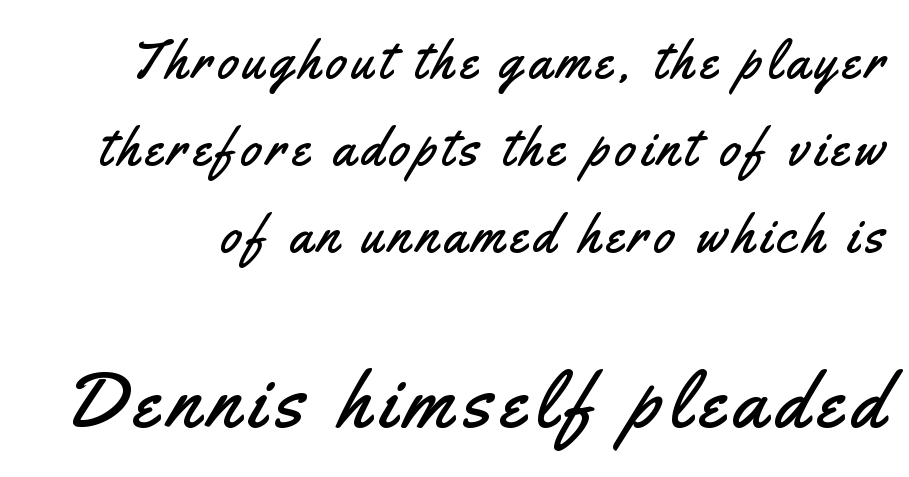
{"serif": "no", "width": "condensed", "stroke_contrast": "medium", "x_height": "small", "monospaced": "no", "underline": "no", "line_spacing": "normal", "line_spacing_ratio": 1.64, "larger_block": "second", "size_ratio": 1.49, "glyph_px": 79}
